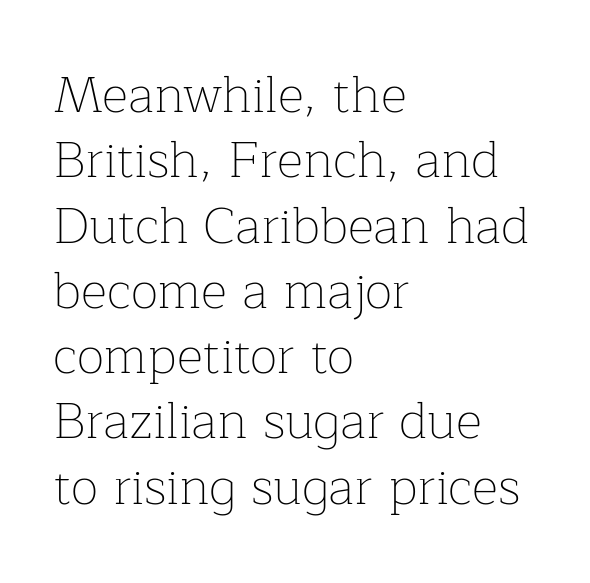
Q: Is the text bold? A: No.
Q: Is the text italic (slanted)? A: No, it is upright.
Q: Is the typeface a serif or a sans-serif typeface? A: Serif.
Q: Is the text underlined? A: No.
Q: How is the paragraph aligned? A: Left-aligned.
Q: Is the spacing between letters normal or unusually wide? A: Normal.
Q: Is the spacing between lines tight, normal or loose? A: Normal.
Q: Width (condensed, normal, or wide)? A: Normal.
Q: Stroke contrast? A: Low.
Q: x-height? A: Medium.
Q: Monospaced? A: No.
